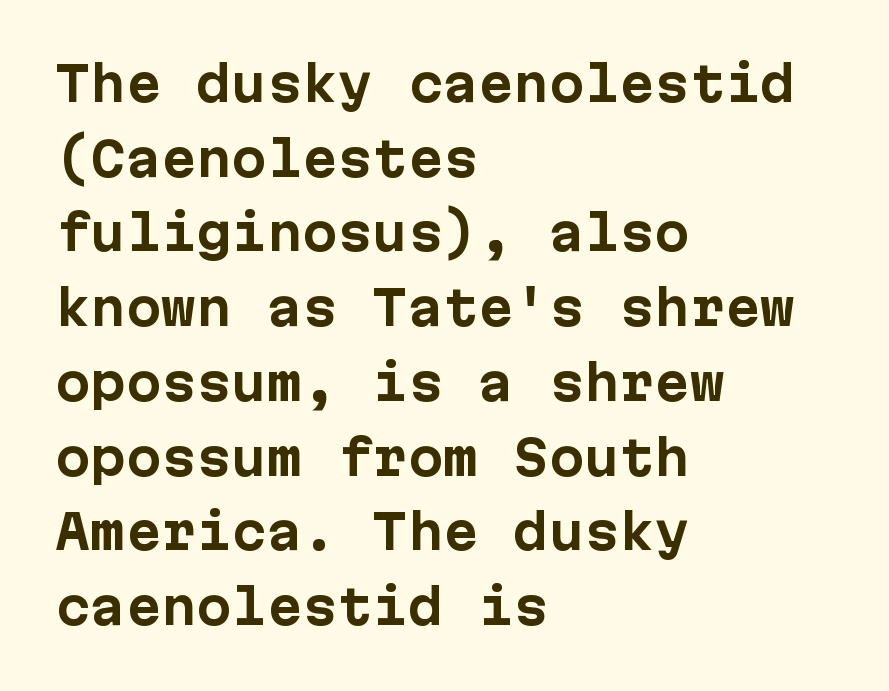
Each word holds together tightly as a unit, with standard inter-letter gaps. Horizontal alignment here is leftward, the default for most running prose. Only glyphs here, with clear space below each row. A roman cut, with each character standing at attention. Are there feet on the stems? There aren't — it's a sans.
